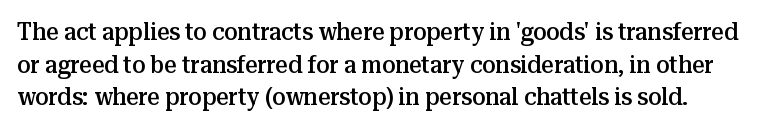
{"italic": "no", "bold": "semi", "underline": "no", "line_spacing": "normal", "line_spacing_ratio": 1.36, "letter_spacing": "normal", "letter_spacing_em": 0.0, "glyph_px": 24}
